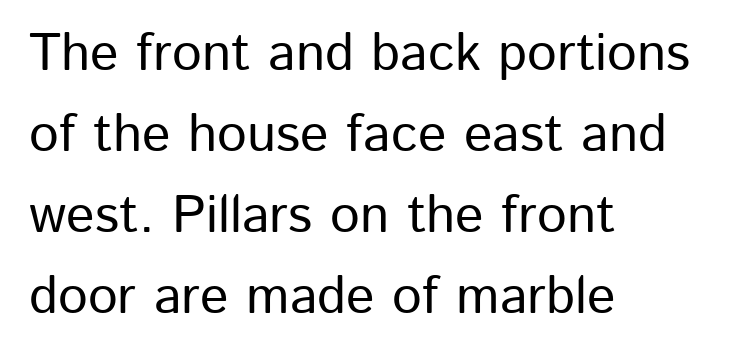
{"serif": "no", "italic": "no", "width": "normal", "stroke_contrast": "low", "x_height": "medium", "monospaced": "no", "underline": "no", "align": "left", "line_spacing": "normal", "line_spacing_ratio": 1.53, "letter_spacing": "normal", "letter_spacing_em": 0.0, "glyph_px": 53}
